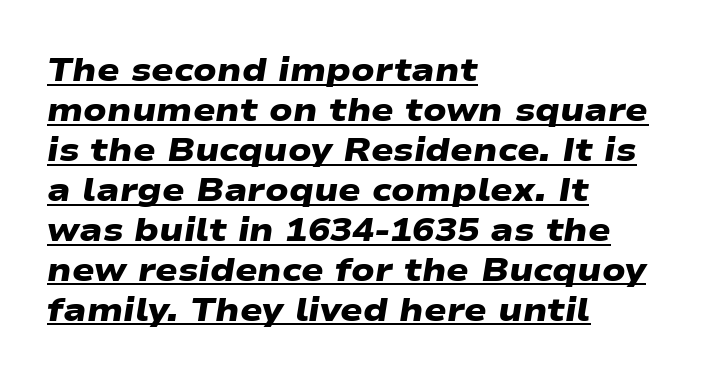
The image shows 33 px heavy, wide sans-serif type; set left-aligned, line spacing 1.21x, normal letter spacing, underlined; low stroke contrast and a medium x-height.
